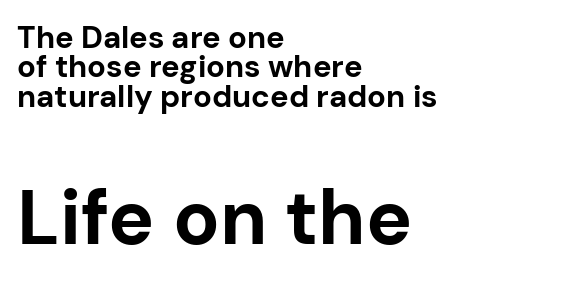
Tracking value appears to be zero — textbook default spacing. Whoever set this chose condensed vertical rhythm over breathing room. This sample has the flowing, uneven cadence of proportional lettering. The foot of each line stays bare and open. Scale increases going downward across the two blocks.
